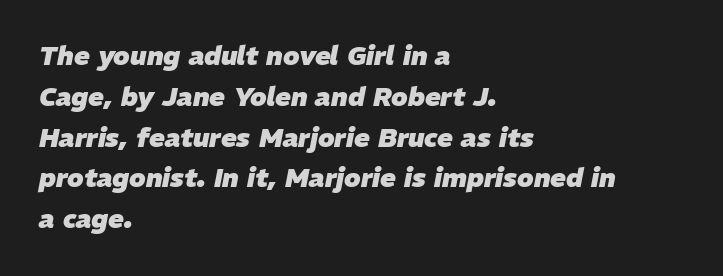
Q: Is the text bold? A: Yes.
Q: Is the text italic (slanted)? A: Yes, it leans right by about 11 degrees.
Q: Is the text underlined? A: No.
Q: How is the paragraph aligned? A: Left-aligned.
Q: Is the spacing between letters normal or unusually wide? A: Normal.
Q: Is the spacing between lines tight, normal or loose? A: Normal.
